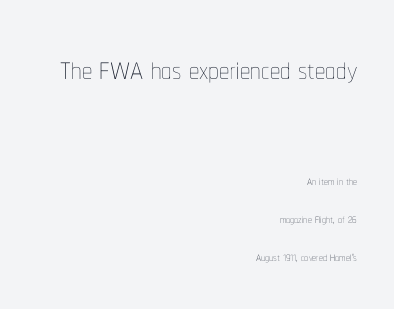
Nothing unusual about the tracking: characters are spaced as the font intends. Here the designer chose a conventional face with non-uniform glyph widths. Look at the glyph heights: the upper group is clearly the bigger setting. Quick note: interline space is abundant. You can tell it's not italic because the verticals are truly vertical. In CSS terms this would be text-align: right.
